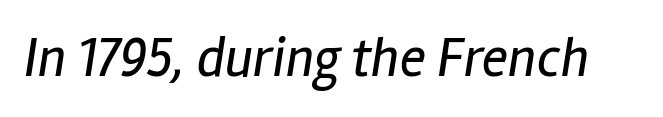
Nobody drew a line under any word here. A typesetter would call this proportional, since set widths differ per character. Would a proofreader flag this as italicized? Yes. The weight would be labelled regular, book, light, or lighter still.
